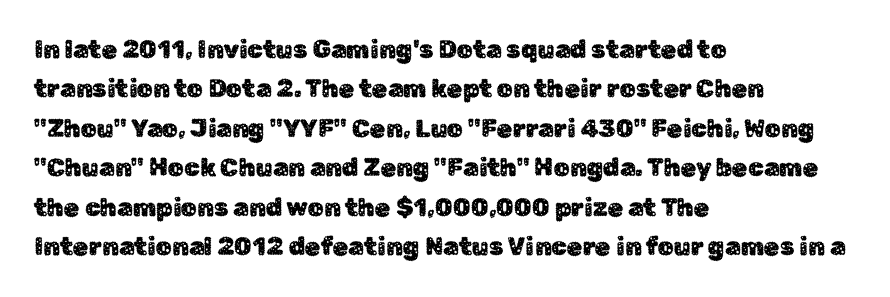
The image shows 25 px text type, upright; set left-aligned, normal line spacing (1.58x), normal letter spacing, not underlined.
